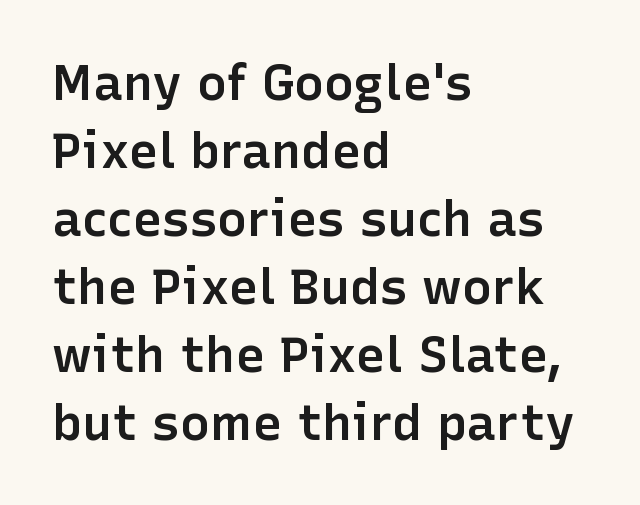
Typesetter's note: demi weight, one step under bold. Proportional: the letters do not fall into vertical columns. Honestly, the letter spacing is just normal — you wouldn't notice it. Whoever set this chose a conventional vertical rhythm. Serif or sans? Sans — the stroke terminals are bare. Letters rest on an invisible, unmarked baseline.
